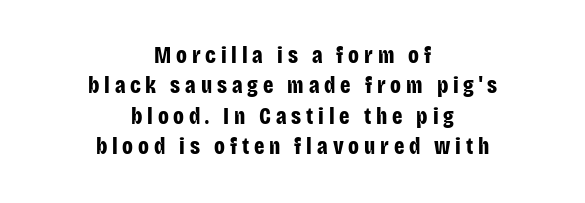
The image shows 23 px bold type, upright; set centered, normal line spacing (1.32x), unusually wide letter spacing (+0.21 em), not underlined.
